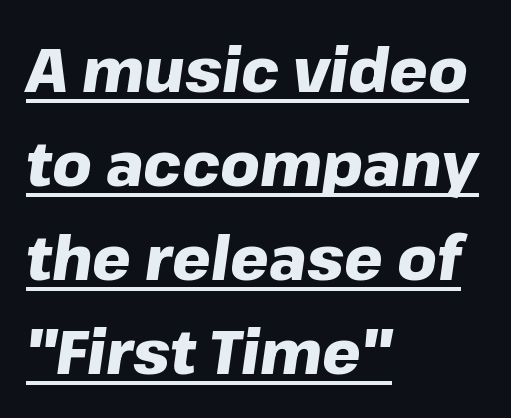
{"italic": "yes", "lean": "right", "slant_degrees": 8, "bold": "yes", "weight": "heavy", "width": "normal", "stroke_contrast": "low", "x_height": "medium", "monospaced": "no", "underline": "yes", "align": "left", "line_spacing": "normal", "line_spacing_ratio": 1.54, "letter_spacing": "normal", "letter_spacing_em": 0.0, "glyph_px": 61}
